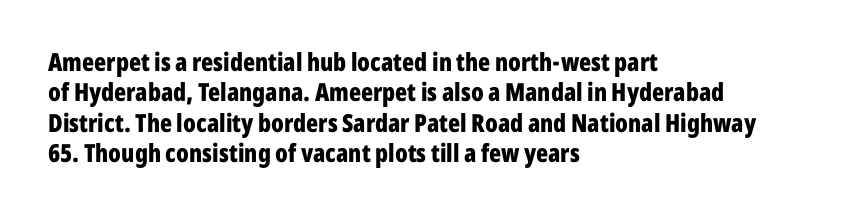
The image shows 25 px bold type, upright; set left-aligned, line spacing 1.22x, normal letter spacing, not underlined.
